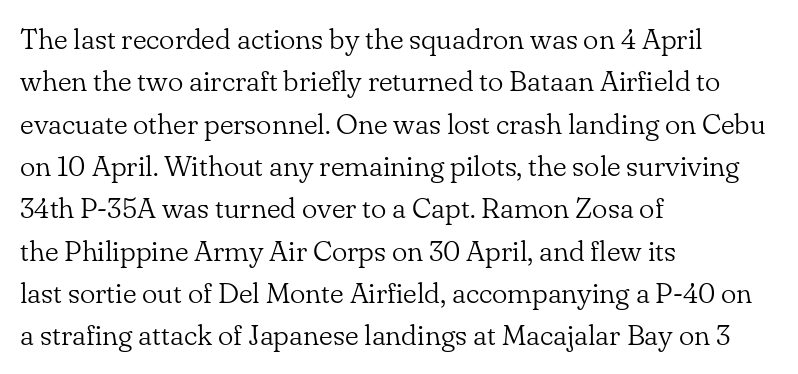
{"serif": "yes", "italic": "no", "bold": "no", "weight": "light", "width": "normal", "stroke_contrast": "low", "x_height": "small", "monospaced": "no", "underline": "no", "align": "left", "line_spacing": "normal", "line_spacing_ratio": 1.46, "letter_spacing": "normal", "letter_spacing_em": 0.0, "glyph_px": 29}
